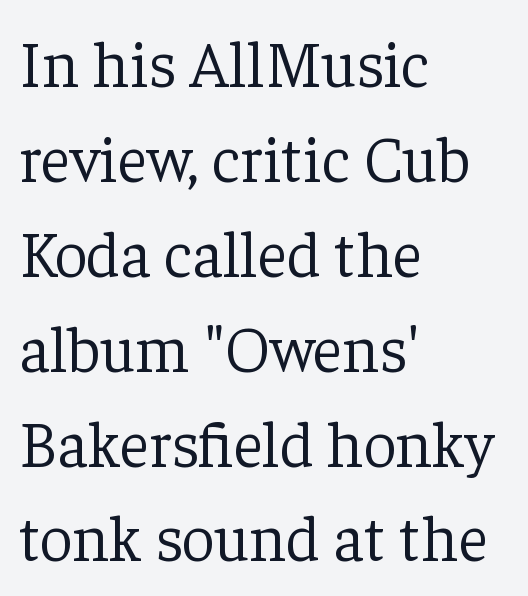
{"serif": "yes", "italic": "no", "bold": "no", "weight": "light", "width": "normal", "stroke_contrast": "low", "x_height": "medium", "monospaced": "no", "underline": "no", "align": "left", "line_spacing": "normal", "line_spacing_ratio": 1.46, "letter_spacing": "normal", "letter_spacing_em": 0.0, "glyph_px": 65}
